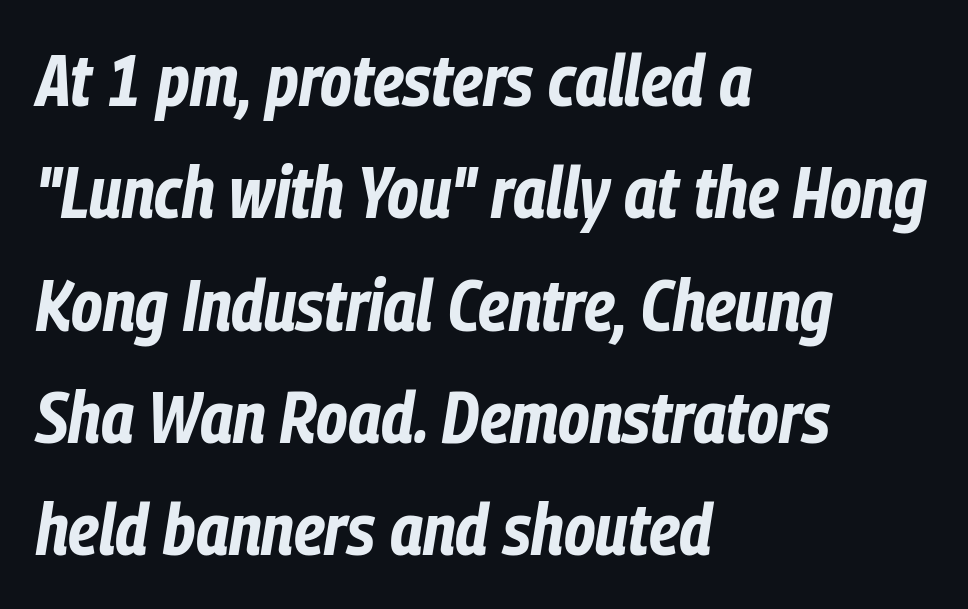
The zone under the glyphs is completely vacant. The letters are slanted; this is an italic face. Varying glyph widths throughout — classic text-font behaviour. The letters are bold, with thick, heavy strokes. These lines are set flush left with a ragged right edge.
